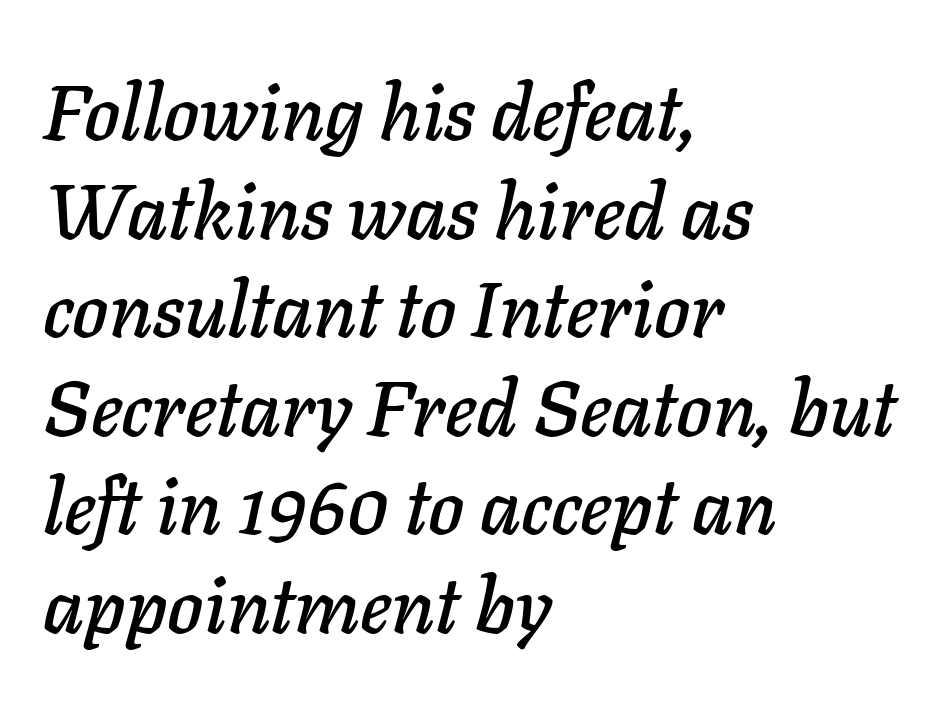
{"italic": "yes", "lean": "right", "slant_degrees": 11, "width": "normal", "stroke_contrast": "low", "x_height": "medium", "monospaced": "no", "underline": "no", "align": "left", "line_spacing": "normal", "line_spacing_ratio": 1.28, "letter_spacing": "normal", "letter_spacing_em": 0.0, "glyph_px": 77}
